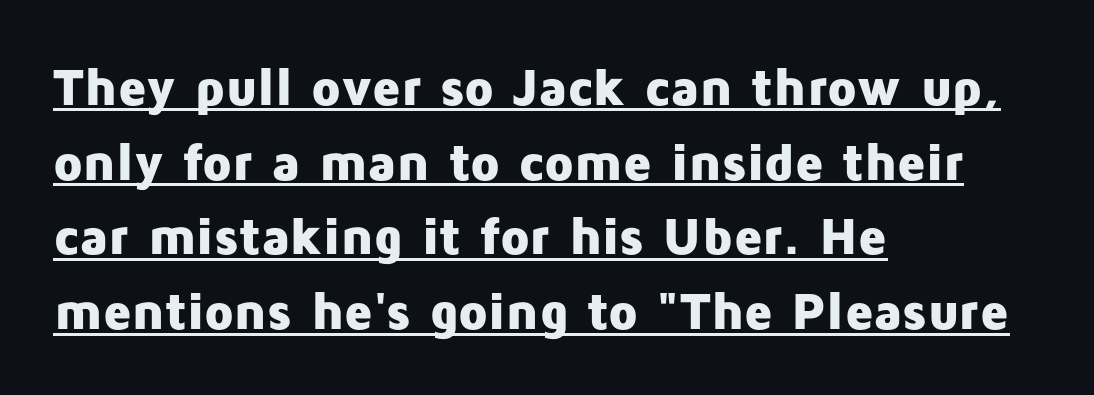
{"serif": "no", "italic": "no", "bold": "yes", "weight": "heavy", "width": "normal", "stroke_contrast": "low", "x_height": "medium", "monospaced": "no", "underline": "yes", "align": "left", "line_spacing": "normal", "line_spacing_ratio": 1.41, "letter_spacing": "normal", "letter_spacing_em": 0.0, "glyph_px": 53}
